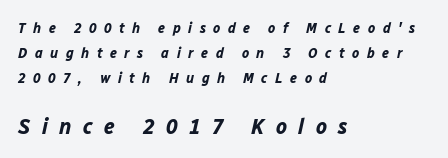
{"italic": "yes", "lean": "right", "slant_degrees": 12, "bold": "yes", "underline": "no", "align": "left", "line_spacing": "normal", "line_spacing_ratio": 1.68, "letter_spacing": "wide", "letter_spacing_em": 0.5, "larger_block": "second", "size_ratio": 1.53, "glyph_px": 23}
